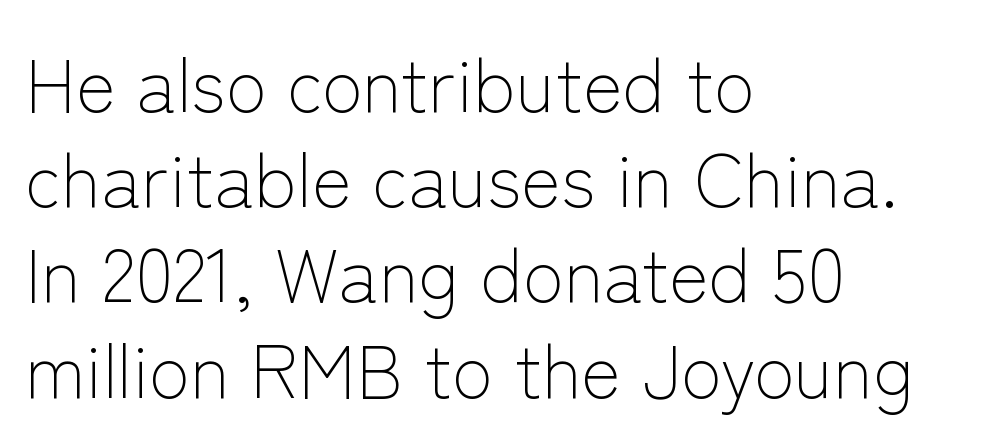
{"serif": "no", "italic": "no", "bold": "no", "weight": "light", "width": "normal", "stroke_contrast": "low", "x_height": "medium", "monospaced": "no", "underline": "no", "align": "left", "line_spacing": "normal", "line_spacing_ratio": 1.27, "letter_spacing": "normal", "letter_spacing_em": 0.0, "glyph_px": 75}
